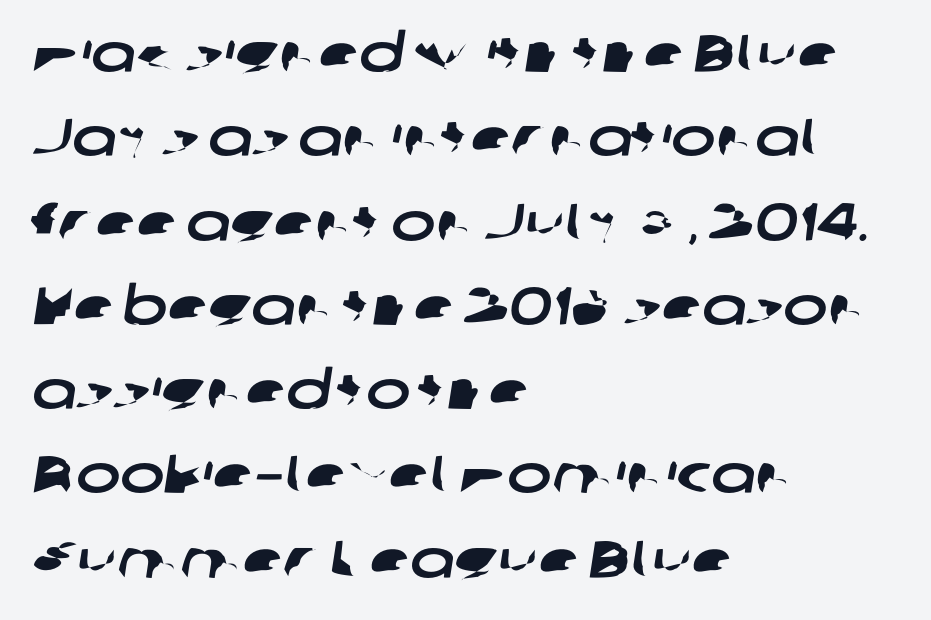
{"serif": "no", "width": "wide", "stroke_contrast": "low", "x_height": "medium", "monospaced": "no", "underline": "no", "align": "left", "line_spacing": "normal", "line_spacing_ratio": 1.59, "letter_spacing": "normal", "letter_spacing_em": 0.0, "glyph_px": 53}
